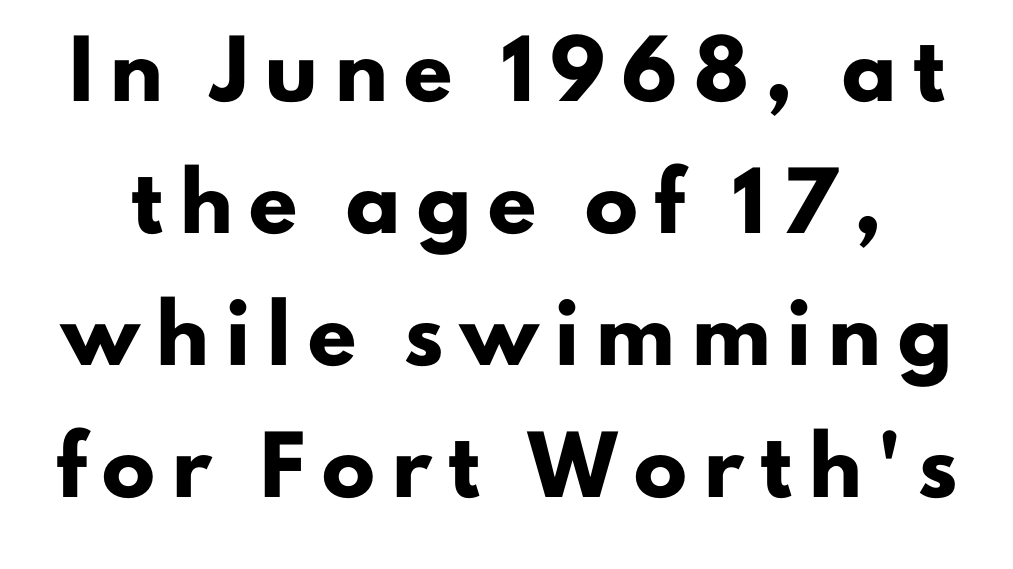
Q: Is the text bold? A: Yes.
Q: Is the text italic (slanted)? A: No, it is upright.
Q: Is the typeface a serif or a sans-serif typeface? A: Sans-serif.
Q: Is the text underlined? A: No.
Q: Is the spacing between letters normal or unusually wide? A: Unusually wide.
Q: Is the spacing between lines tight, normal or loose? A: Loose.
Q: Width (condensed, normal, or wide)? A: Normal.
Q: Stroke contrast? A: Low.
Q: x-height? A: Small.
Q: Monospaced? A: No.
